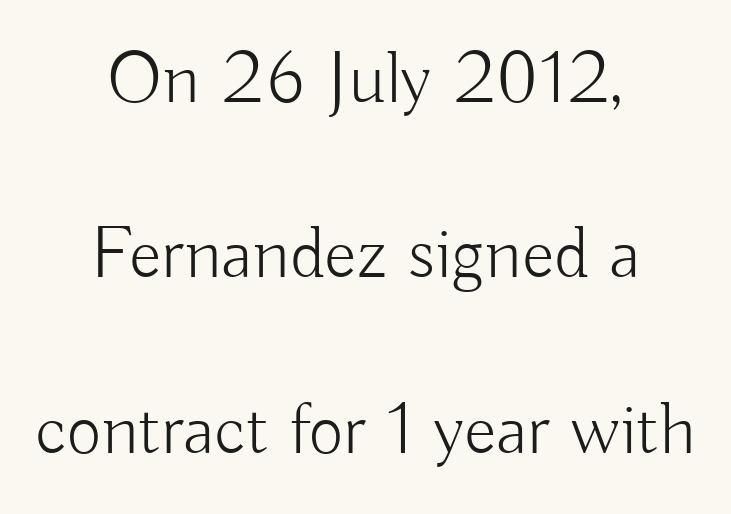
The image shows 75 px light sans-serif type, upright; set centered, loose line spacing (2.34x), normal letter spacing, not underlined; low stroke contrast and a small x-height.
